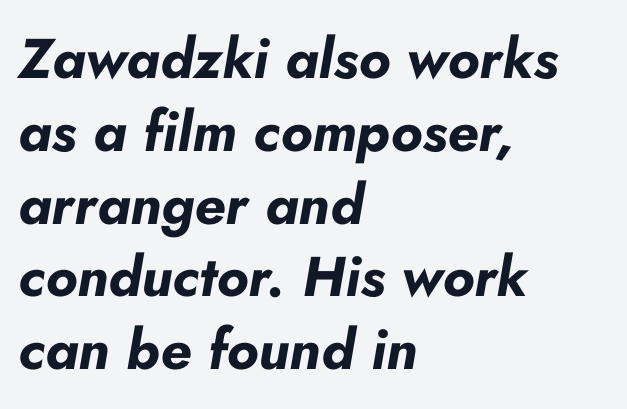
The image shows 56 px bold type, italic (leaning right); set left-aligned, normal line spacing (1.3x), normal letter spacing, not underlined; low stroke contrast and a small x-height.
